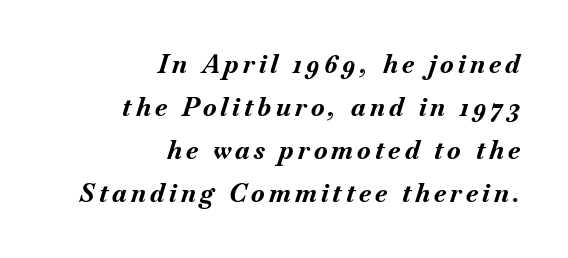
The image shows 25 px bold type, italic (leaning right); set right-aligned, line spacing 1.72x, not underlined.
